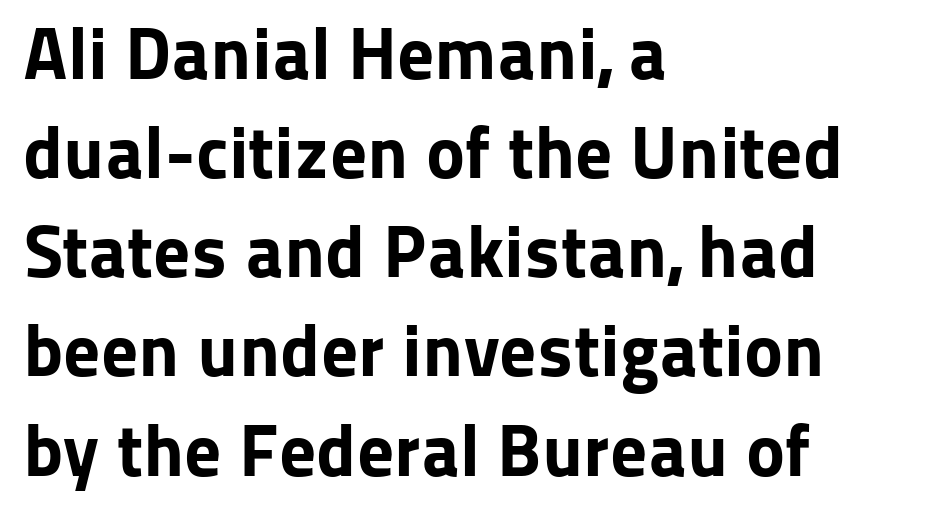
{"serif": "no", "italic": "no", "bold": "yes", "weight": "bold", "width": "normal", "stroke_contrast": "low", "x_height": "medium", "monospaced": "no", "underline": "no", "align": "left", "line_spacing": "normal", "line_spacing_ratio": 1.34, "letter_spacing": "normal", "letter_spacing_em": 0.0, "glyph_px": 74}
